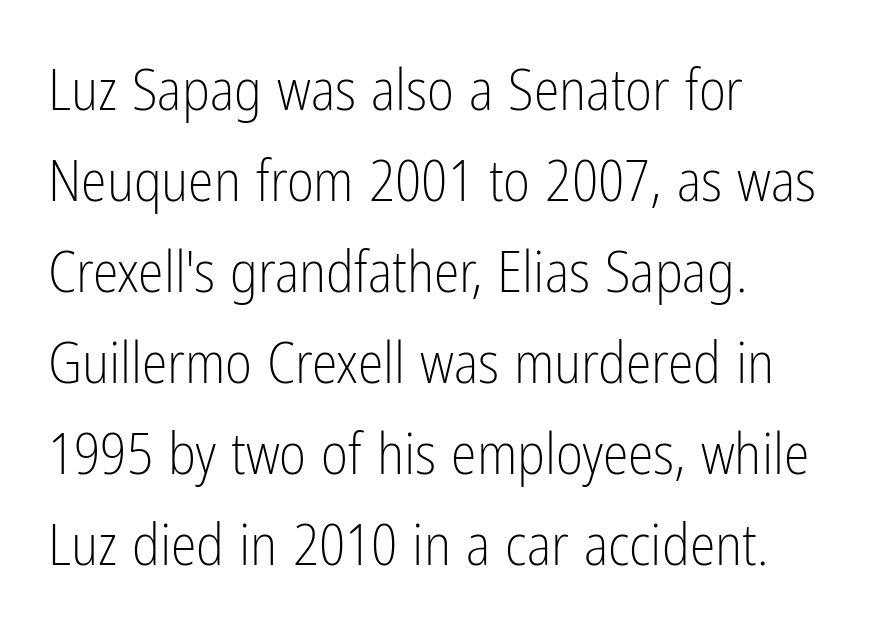
Note the varied advance widths — an 'i' is clearly narrower than an 'm'. The specimen reads as upright at a glance. Between one letter and the next there's only the usual sliver of space. Just letters on the line, the space beneath them empty.
